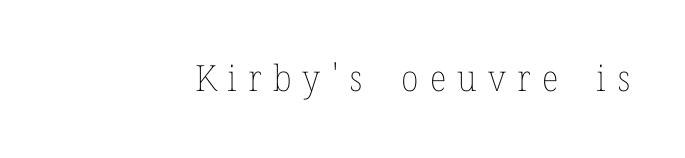
The image shows 36 px thin type, upright; set unusually wide letter spacing (+0.31 em), not underlined; low stroke contrast and a medium x-height.
